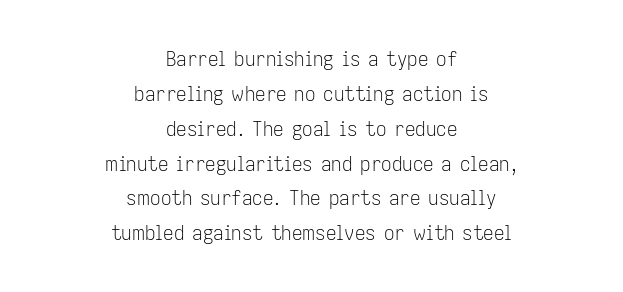
Is the type heavy? It reads as light-to-regular instead. Layout note: lines centered. Anything drawn beneath the words? Only blank space. You could call the tracking neutral — neither tight nor loose.
